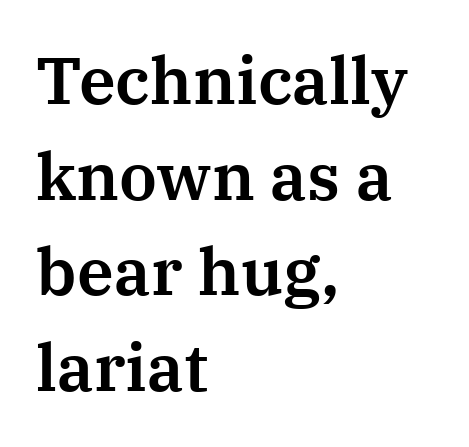
Q: Is the text italic (slanted)? A: No, it is upright.
Q: Is the typeface a serif or a sans-serif typeface? A: Serif.
Q: Is the text underlined? A: No.
Q: How is the paragraph aligned? A: Left-aligned.
Q: Is the spacing between letters normal or unusually wide? A: Normal.
Q: Is the spacing between lines tight, normal or loose? A: Normal.
Q: Width (condensed, normal, or wide)? A: Normal.
Q: Stroke contrast? A: Medium.
Q: x-height? A: Medium.
Q: Monospaced? A: No.
